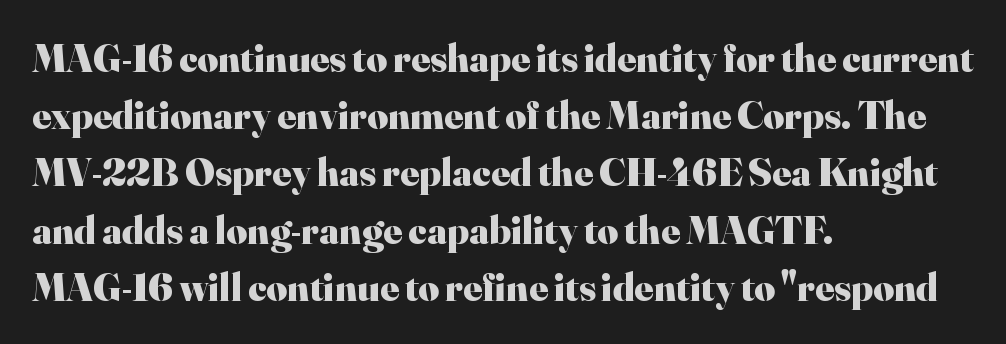
{"serif": "yes", "italic": "no", "bold": "yes", "weight": "heavy", "width": "normal", "stroke_contrast": "high", "x_height": "small", "monospaced": "no", "underline": "no", "align": "left", "line_spacing": "normal", "line_spacing_ratio": 1.43, "letter_spacing": "normal", "letter_spacing_em": 0.0, "glyph_px": 40}
